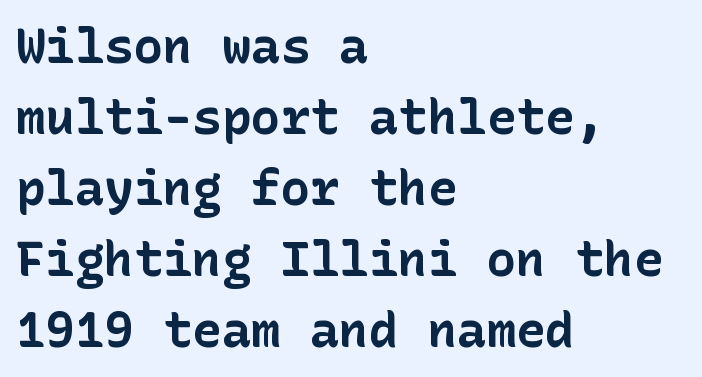
The image shows 49 px bold sans-serif type, upright; set left-aligned, normal line spacing (1.45x), normal letter spacing, not underlined; low stroke contrast and a medium x-height.
